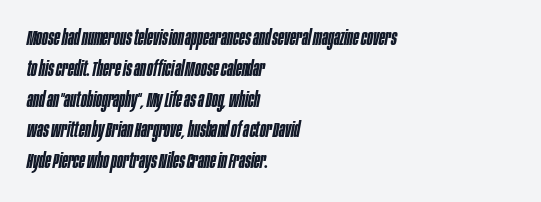
Q: Is the text bold? A: Semi-bold.
Q: Is the text italic (slanted)? A: Yes, it leans right by about 10 degrees.
Q: Is the text underlined? A: No.
Q: How is the paragraph aligned? A: Left-aligned.
Q: Is the spacing between letters normal or unusually wide? A: Normal.
Q: Is the spacing between lines tight, normal or loose? A: Normal.
